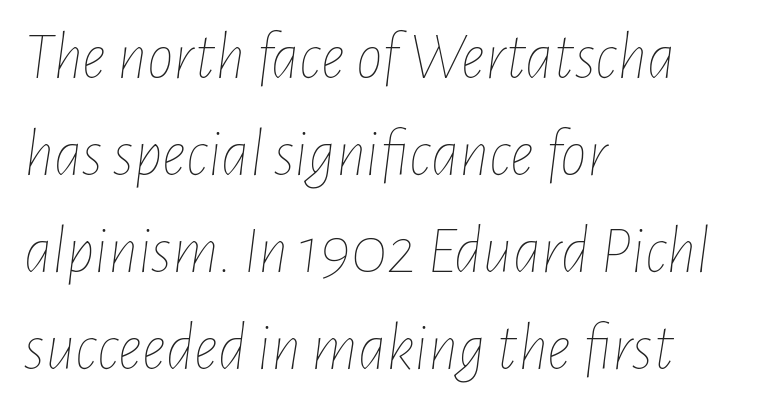
The text block is weighted toward the left margin, trailing off unevenly rightward. How are the letters spaced? Ordinarily, with no added tracking. Leading matches the norm, producing a regular column. Looks like regular typesetting: each glyph gets only the width it needs. Rule under the text: the space is simply empty. Nothing heavy about these letters — not bold at all.
